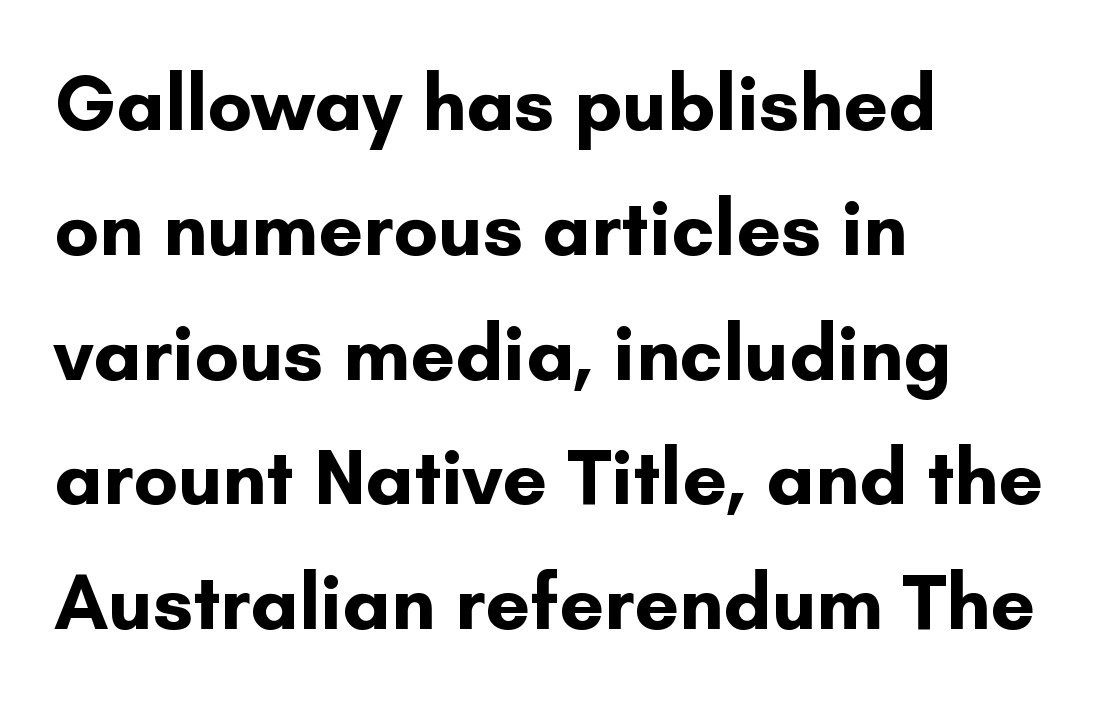
The image shows 79 px bold sans-serif type, upright; set left-aligned, normal line spacing (1.58x), normal letter spacing, not underlined; low stroke contrast and a small x-height.
